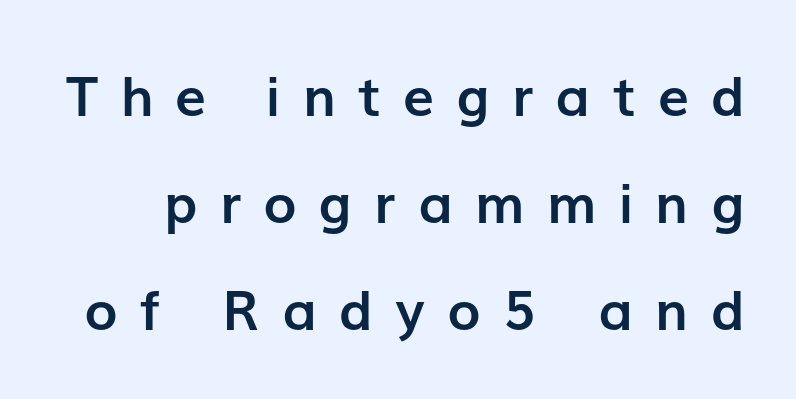
Q: Is the text bold? A: Yes.
Q: Is the text italic (slanted)? A: No, it is upright.
Q: Is the typeface a serif or a sans-serif typeface? A: Sans-serif.
Q: Is the text underlined? A: No.
Q: Is the spacing between letters normal or unusually wide? A: Unusually wide.
Q: Is the spacing between lines tight, normal or loose? A: Loose.
Q: Width (condensed, normal, or wide)? A: Normal.
Q: Stroke contrast? A: Low.
Q: x-height? A: Medium.
Q: Monospaced? A: No.
